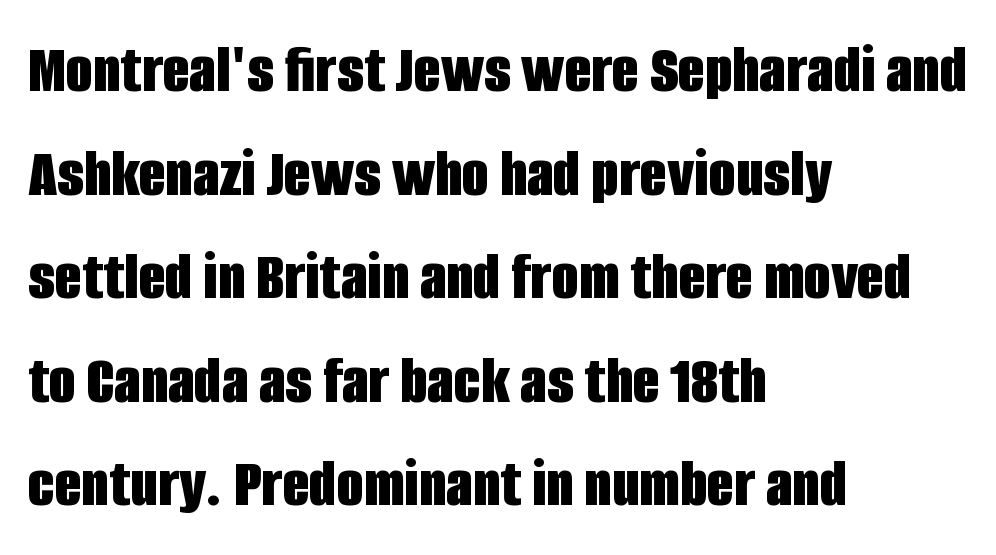
The passage shown is typed in a proportional face where columns would drift. Inter-character spacing is left at the font's built-in metrics. Check the space under the baseline: it is left empty. Caption: bold face, heavy strokes. Rendered with straight, roman letterforms.
